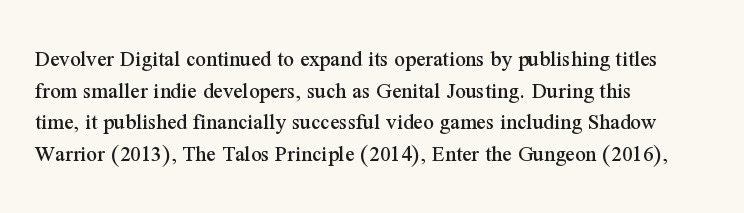
The image shows 23 px text type, upright; set left-aligned, normal line spacing (1.37x), normal letter spacing, not underlined.
